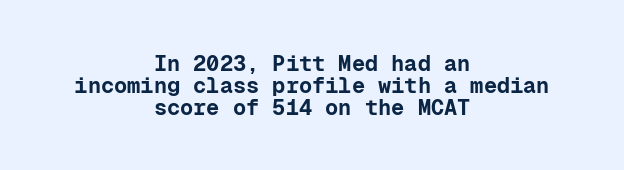
Q: Is the text bold? A: Yes.
Q: Is the text italic (slanted)? A: No, it is upright.
Q: Is the text underlined? A: No.
Q: How is the paragraph aligned? A: Centered.
Q: Is the spacing between letters normal or unusually wide? A: Normal.
Q: Is the spacing between lines tight, normal or loose? A: Tight.
